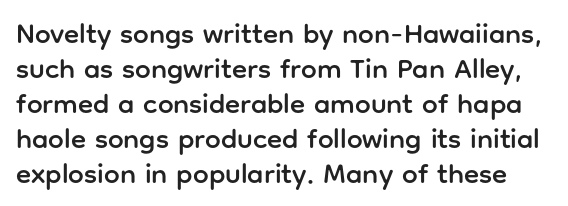
Think of a printed novel: that variable character pitch is what you see here. Tall strokes in this sample are plumb rather than angled. Inter-character spacing is left at the font's built-in metrics. Horizontal bands of white between lines are of average thickness. Observe the absence of serifs on each vertical stroke in this sample.
